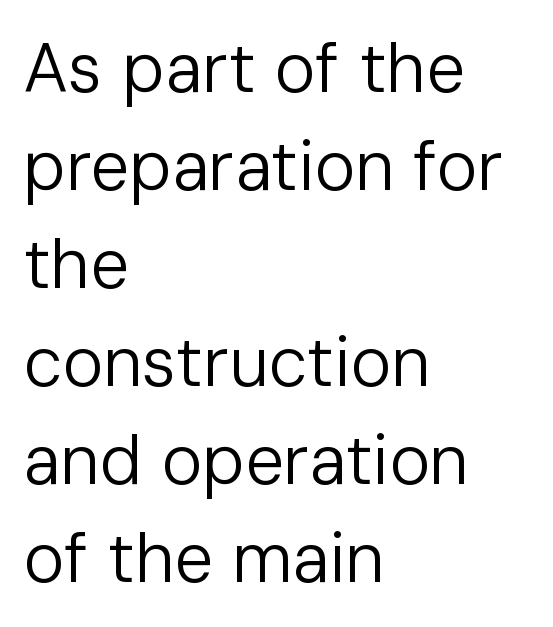
Q: Is the text bold? A: No.
Q: Is the text italic (slanted)? A: No, it is upright.
Q: Is the typeface a serif or a sans-serif typeface? A: Sans-serif.
Q: Is the text underlined? A: No.
Q: How is the paragraph aligned? A: Left-aligned.
Q: Is the spacing between letters normal or unusually wide? A: Normal.
Q: Is the spacing between lines tight, normal or loose? A: Normal.
Q: Width (condensed, normal, or wide)? A: Normal.
Q: Stroke contrast? A: Low.
Q: x-height? A: Medium.
Q: Monospaced? A: No.
